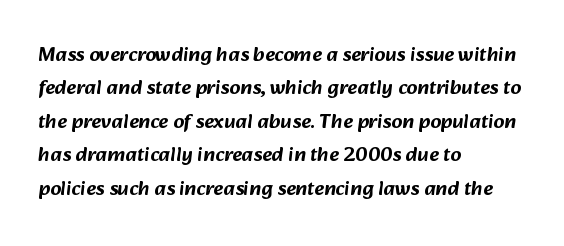
Here the glyphs are tracked normally, forming tight word shapes. Unmarked baselines from the first word to the last. Visually the block forms a straight wall on the left and a jagged coastline on the right. The space between consecutive lines is moderate.
